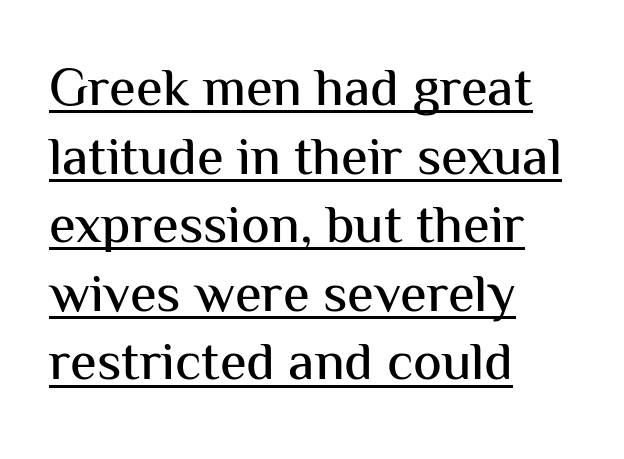
The image shows 54 px sans-serif type, upright; set left-aligned, normal line spacing (1.27x), normal letter spacing, underlined; medium stroke contrast and a medium x-height.
